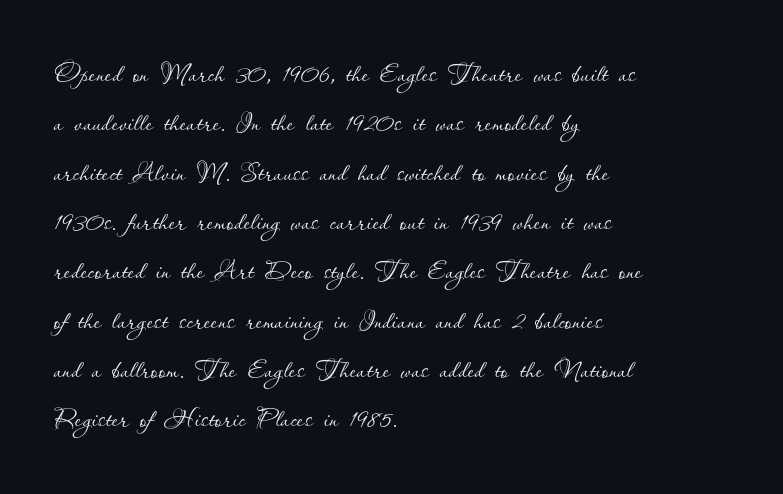
{"bold": "no", "weight": "thin", "width": "normal", "stroke_contrast": "low", "x_height": "small", "monospaced": "no", "underline": "no", "align": "left", "line_spacing": "normal", "line_spacing_ratio": 1.41, "letter_spacing": "normal", "letter_spacing_em": 0.0, "glyph_px": 35}
